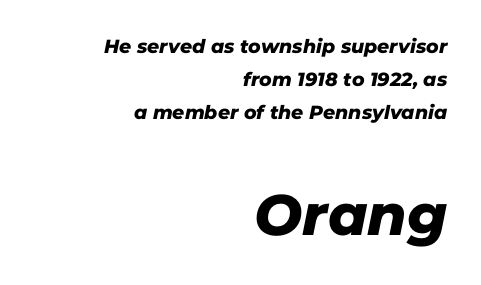
The image shows 57 px sans-serif type; set right-aligned, line spacing 1.75x, normal letter spacing, not underlined; the second (bottom) block is 3.0x larger; low stroke contrast and a medium x-height.
